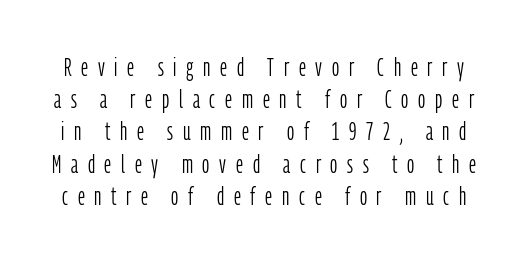
The image shows 25 px text type, upright; set normal line spacing (1.29x), unusually wide letter spacing (+0.39 em), not underlined.
